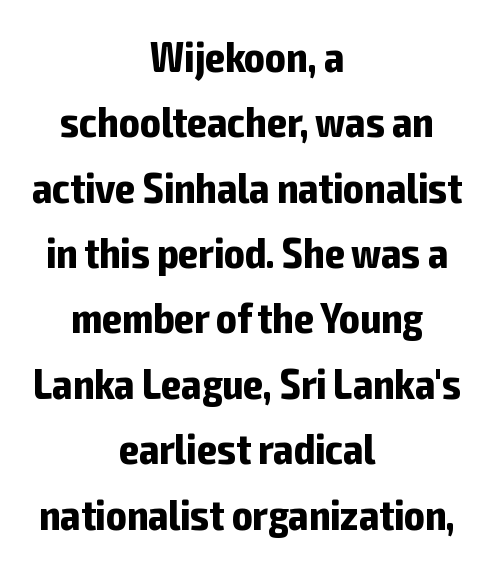
Q: Is the text bold? A: Yes.
Q: Is the text italic (slanted)? A: No, it is upright.
Q: Is the typeface a serif or a sans-serif typeface? A: Sans-serif.
Q: Is the text underlined? A: No.
Q: How is the paragraph aligned? A: Centered.
Q: Is the spacing between letters normal or unusually wide? A: Normal.
Q: Is the spacing between lines tight, normal or loose? A: Normal.
Q: Width (condensed, normal, or wide)? A: Condensed.
Q: Stroke contrast? A: Low.
Q: x-height? A: Medium.
Q: Monospaced? A: No.
